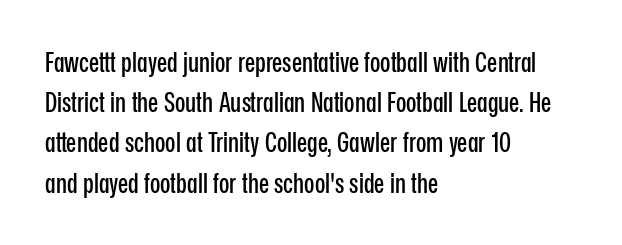
The image shows 27 px text type, upright; set left-aligned, normal line spacing (1.49x), normal letter spacing, not underlined.
